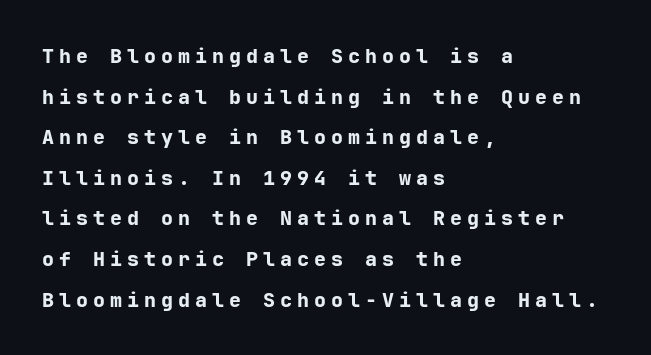
Typographic density is high because the face is bold. These lines are set flush left with a ragged right edge. The vertical gap from one line to the next is large. This sample uses an upright cut, with every glyph sitting square on the baseline.
